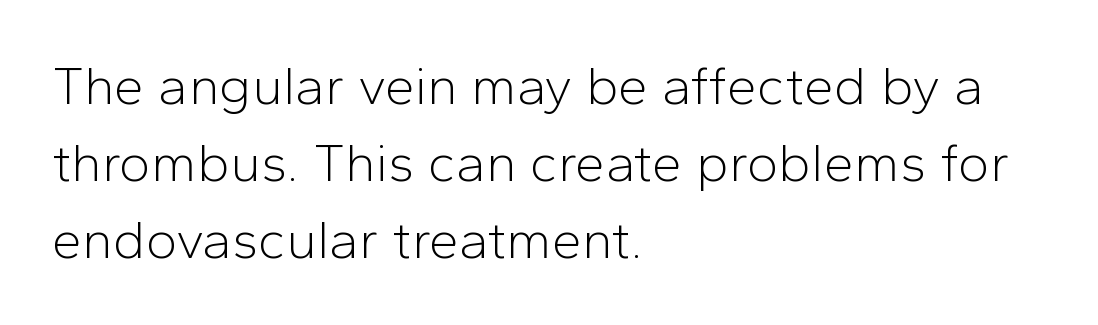
The cut favours lightness, reaching ordinary text weight at its darkest. Each letter's strokes conclude bluntly, with no projecting serifs. No extra tracking has been applied to these lines. Varying glyph widths throughout — classic text-font behaviour. These lines stack with their left ends in a neat column. Is there much room between lines? A standard amount, neither cramped nor airy.
